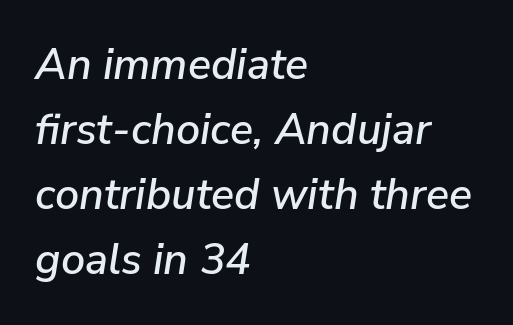
{"italic": "yes", "lean": "right", "slant_degrees": 9, "width": "normal", "stroke_contrast": "low", "x_height": "medium", "monospaced": "no", "underline": "no", "align": "left", "line_spacing": "normal", "line_spacing_ratio": 1.51, "letter_spacing": "normal", "letter_spacing_em": 0.0, "glyph_px": 43}
